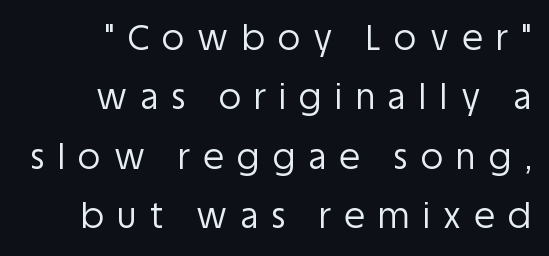
Q: Is the text bold? A: No.
Q: Is the text italic (slanted)? A: No, it is upright.
Q: Is the typeface a serif or a sans-serif typeface? A: Sans-serif.
Q: Is the text underlined? A: No.
Q: How is the paragraph aligned? A: Right-aligned.
Q: Is the spacing between letters normal or unusually wide? A: Unusually wide.
Q: Width (condensed, normal, or wide)? A: Normal.
Q: Stroke contrast? A: Low.
Q: x-height? A: Large.
Q: Monospaced? A: No.
